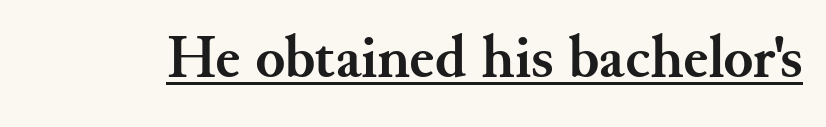
What weight is shown? A full bold with thick strokes. Characters remain perfectly vertical along every line. The type is set solid horizontally, with unmodified tracking. Underlined type.
